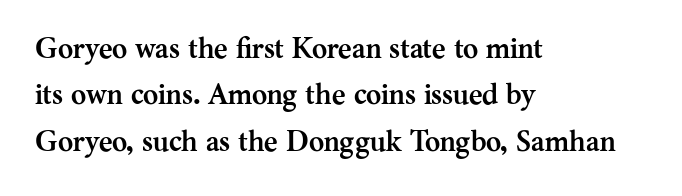
{"serif": "yes", "italic": "no", "bold": "yes", "weight": "semibold", "width": "normal", "stroke_contrast": "medium", "x_height": "medium", "monospaced": "no", "underline": "no", "align": "left", "line_spacing": "normal", "line_spacing_ratio": 1.6, "letter_spacing": "normal", "letter_spacing_em": 0.0, "glyph_px": 29}
